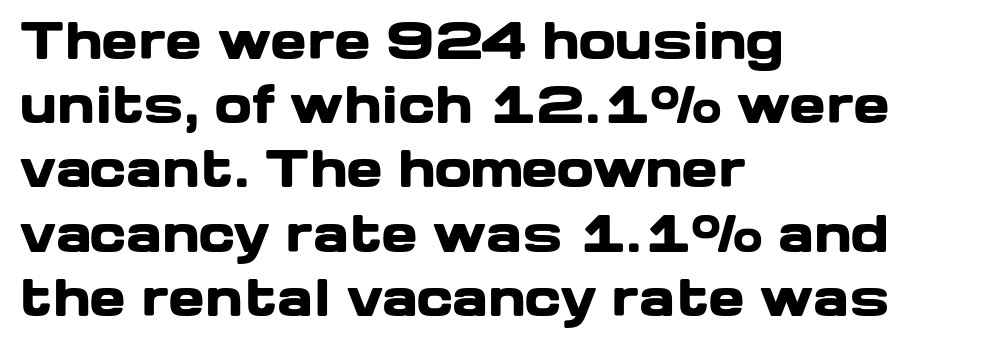
The image shows 49 px heavy, wide sans-serif type, upright; set left-aligned, normal line spacing (1.31x), normal letter spacing, not underlined; low stroke contrast and a medium x-height.
